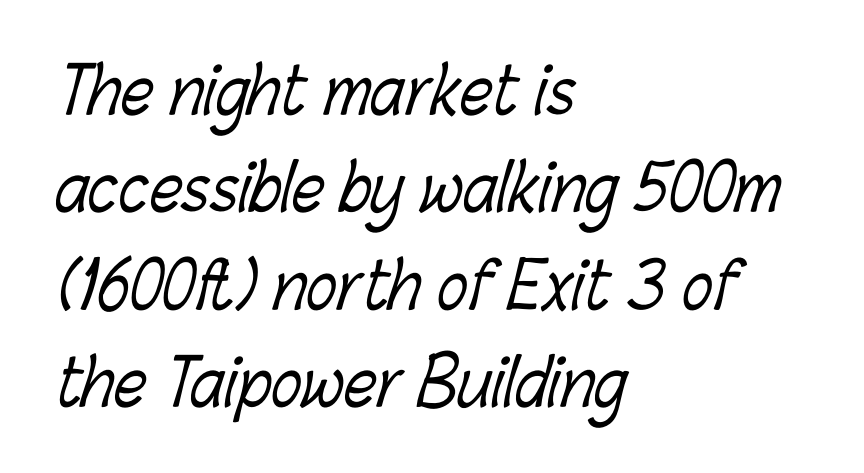
Q: Is the text bold? A: No.
Q: Is the text underlined? A: No.
Q: How is the paragraph aligned? A: Left-aligned.
Q: Is the spacing between letters normal or unusually wide? A: Normal.
Q: Is the spacing between lines tight, normal or loose? A: Normal.
Q: Width (condensed, normal, or wide)? A: Condensed.
Q: Stroke contrast? A: Low.
Q: x-height? A: Medium.
Q: Monospaced? A: No.
